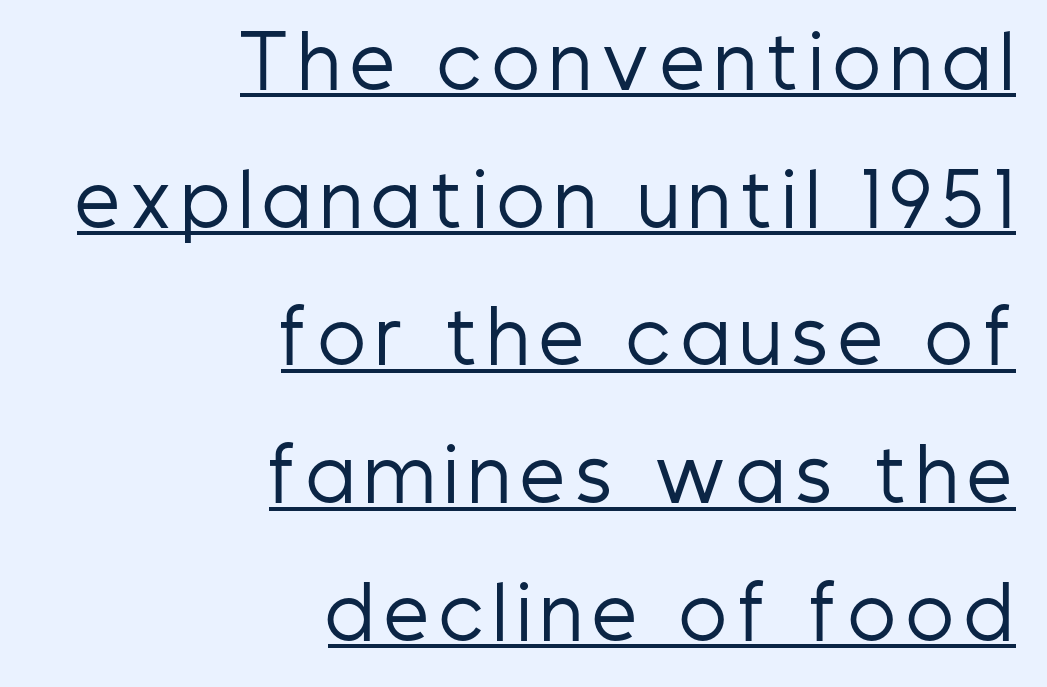
Q: Is the text bold? A: No.
Q: Is the text italic (slanted)? A: No, it is upright.
Q: Is the typeface a serif or a sans-serif typeface? A: Sans-serif.
Q: Is the text underlined? A: Yes.
Q: How is the paragraph aligned? A: Right-aligned.
Q: Is the spacing between lines tight, normal or loose? A: Loose.
Q: Width (condensed, normal, or wide)? A: Condensed.
Q: Stroke contrast? A: Low.
Q: x-height? A: Medium.
Q: Monospaced? A: No.
